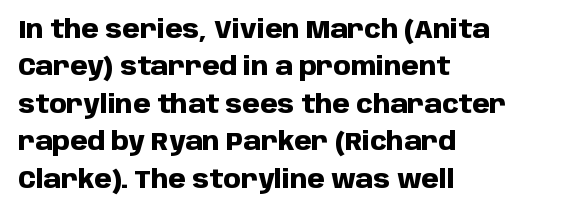
The image shows 25 px bold type, upright; set left-aligned, normal line spacing (1.5x), normal letter spacing, not underlined.
